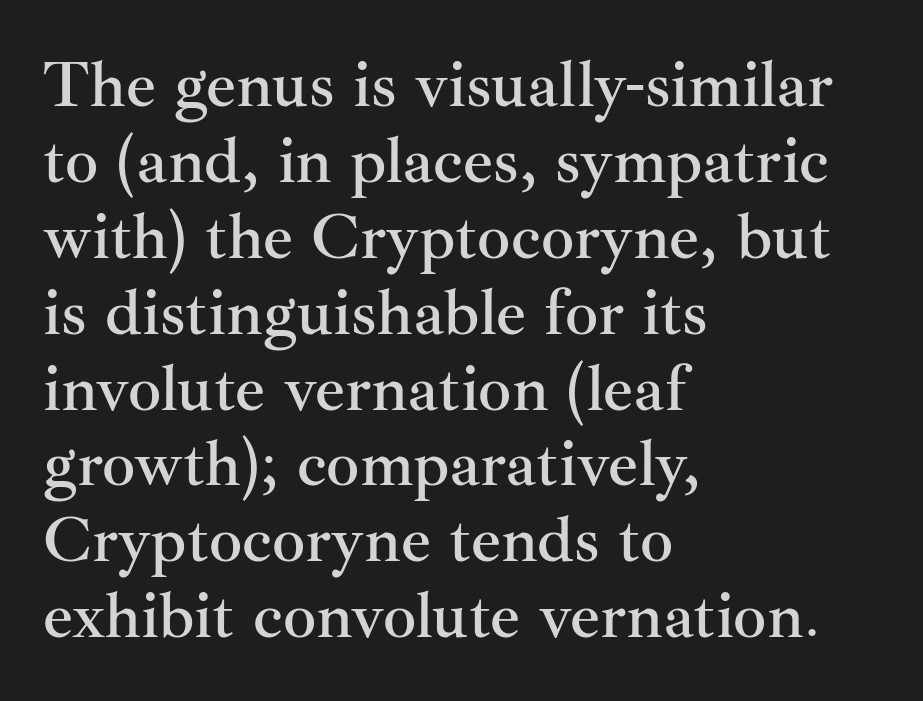
{"serif": "yes", "italic": "no", "width": "normal", "stroke_contrast": "medium", "x_height": "small", "monospaced": "no", "underline": "no", "align": "left", "line_spacing": "tight", "line_spacing_ratio": 1.15, "letter_spacing": "normal", "letter_spacing_em": 0.0, "glyph_px": 66}
